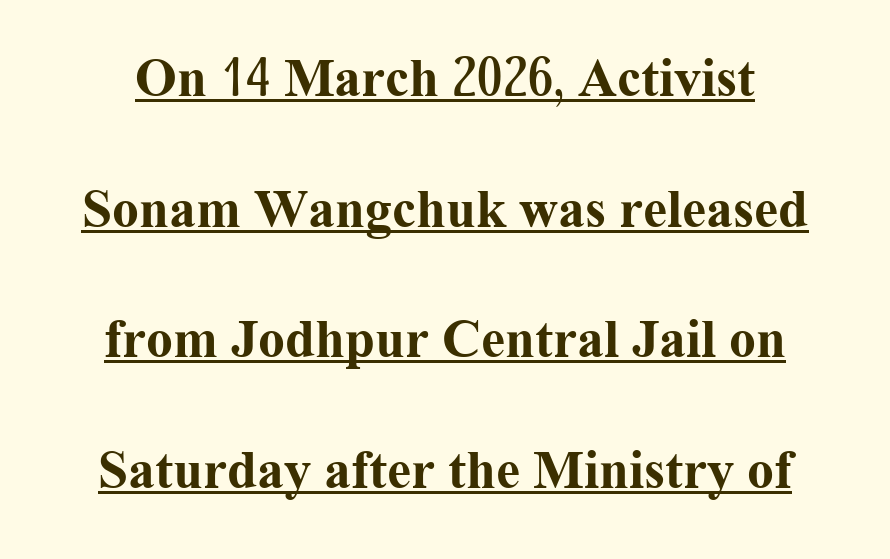
The typeface chosen for these lines features serifs. Caption: lettering with a line underneath. These lines keep a tight, regular rhythm from letter to letter. The block of text is sparse from top to bottom, with ample space between rows.
